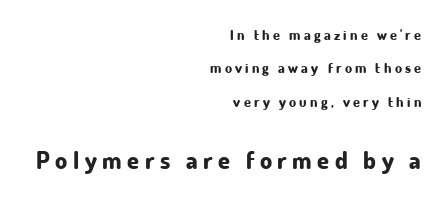
Whoever set this chose breathing room over compactness in the vertical rhythm. Nobody drew a line under any word here. The passage shown begins with its smaller block and ends with its larger one. One-word summary of the alignment: right. This is roman type, the default non-slanted kind. Is the letter spacing exaggerated? Yes — the characters are pushed far apart.
